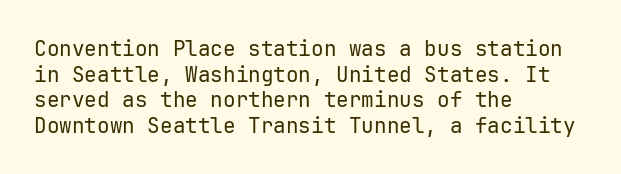
{"italic": "no", "bold": "no", "underline": "no", "align": "left", "line_spacing_ratio": 1.22, "letter_spacing": "normal", "letter_spacing_em": 0.0, "glyph_px": 21}
